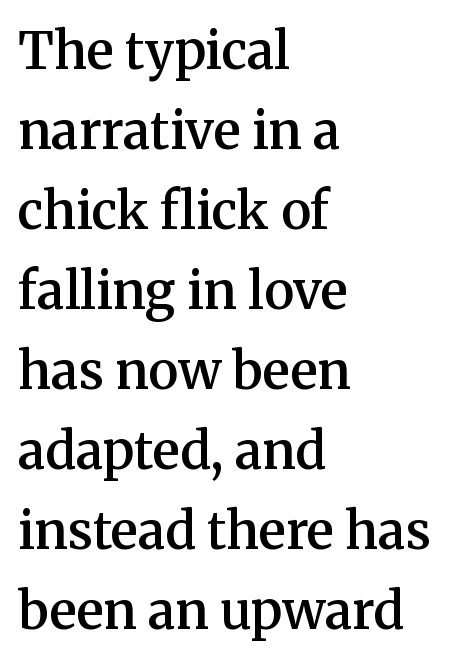
The image shows 51 px semibold serif type, upright; set left-aligned, normal line spacing (1.57x), normal letter spacing, not underlined; medium stroke contrast and a medium x-height.
